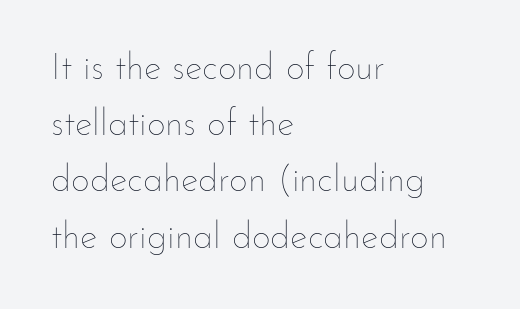
The font's upright variant was chosen for this text. This is not heavy type; no bold has been used. The block of text has a typical density, with ordinary space between rows. This sample has the flowing, uneven cadence of proportional lettering. A classic flush-left, rag-right setting is used for this passage. Descenders are the only things crossing below the line.
